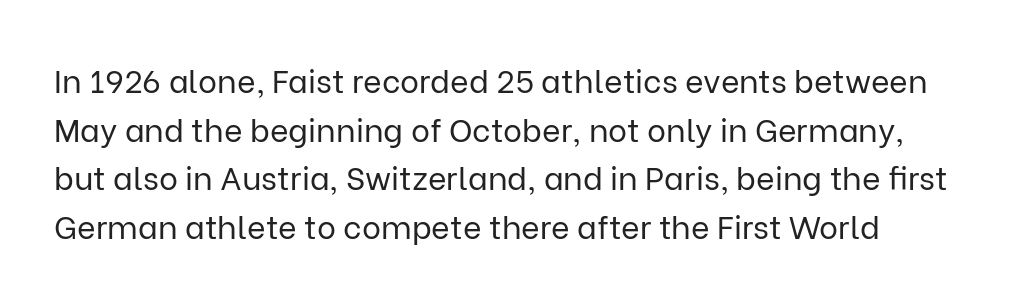
{"serif": "no", "italic": "no", "bold": "no", "weight": "regular", "width": "normal", "stroke_contrast": "low", "x_height": "medium", "monospaced": "no", "underline": "no", "line_spacing": "normal", "line_spacing_ratio": 1.52, "letter_spacing": "normal", "letter_spacing_em": 0.0, "glyph_px": 32}
